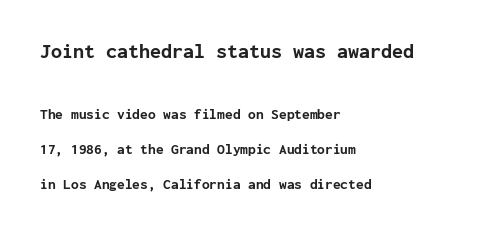
Alignment: flush left. In this sample the first text group is rendered at the bigger scale. Caption: standard tracking, unaltered. Students, this is bold: see how much ink each stroke carries. This sample uses an upright cut, with every glyph sitting square on the baseline.
